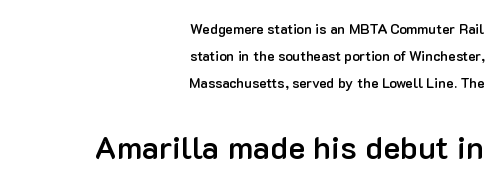
Notice the wide empty band between every row — that's loose leading. Note the varied advance widths — an 'i' is clearly narrower than an 'm'. The gap between lines stays unmarked. Serifs: no, the terminals of the letterforms are clean. Stroke thickness is moderately raised; the sample reads as semibold.
